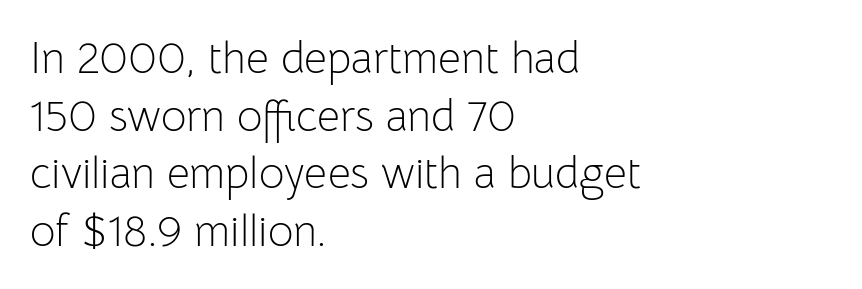
The image shows 44 px light sans-serif type, upright; set left-aligned, normal line spacing (1.31x), normal letter spacing, not underlined; low stroke contrast and a medium x-height.
